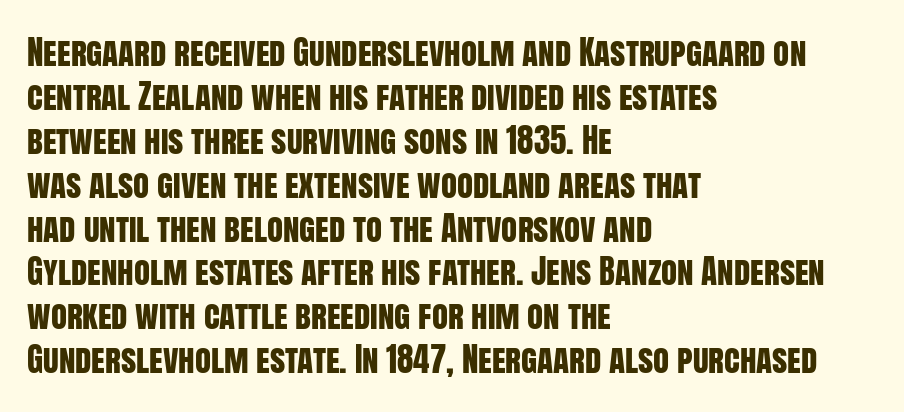
The line texture is even and compact thanks to regular tracking. The passage is arranged the way most books set body copy — flush left. If you measured baseline to baseline, you'd find a middling distance. It's the straight-up-and-down kind of type. Regarding serifs, this sample does without them.
